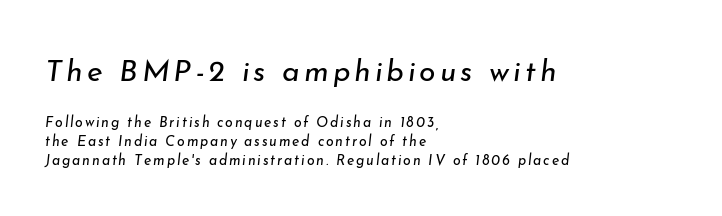
The rendering uses natural spacing where letterforms have individual widths. Descenders hang freely into open space. You get the large type first, then a drop to smaller type. Think standard paragraph weight, or any step lighter than that.
